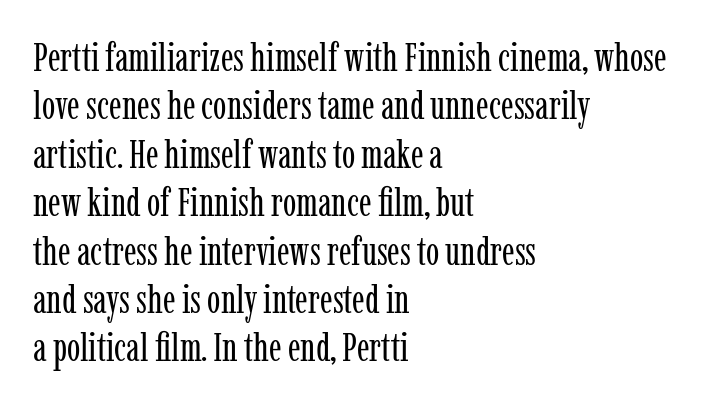
These lines are rendered in a variable-pitch font. Letterform terminals end in serifs throughout the passage. Designer's note — italics off, roman on. Has an underline been added? It has not. This sample is left-justified, so line endings fall wherever the words run out.
